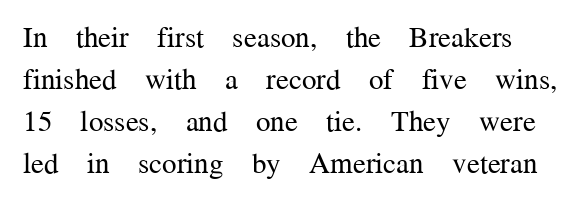
The image shows 29 px regular-weight serif type, upright; set normal line spacing (1.45x), normal letter spacing, not underlined; medium stroke contrast and a medium x-height.
